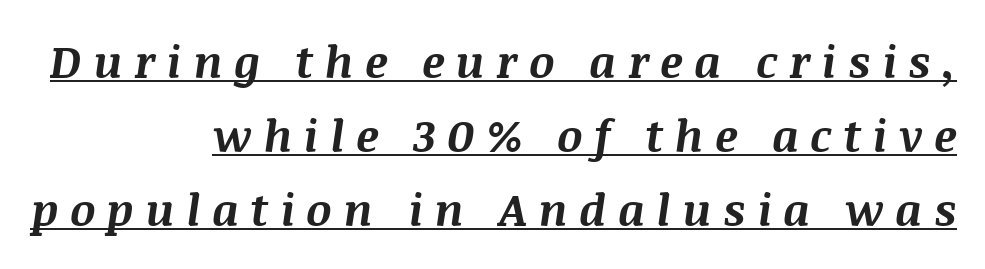
The image shows 45 px bold type, italic (leaning right); set right-aligned, normal line spacing (1.64x), unusually wide letter spacing (+0.25 em), underlined; medium stroke contrast and a large x-height.
